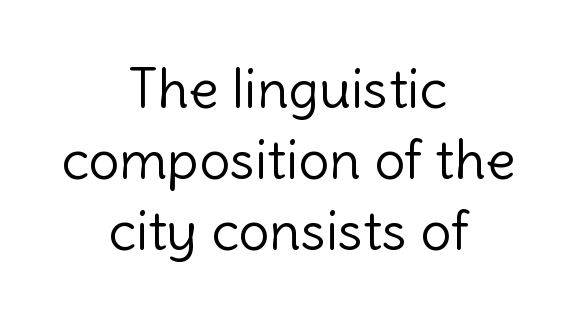
{"serif": "no", "italic": "no", "bold": "no", "weight": "light", "width": "normal", "x_height": "medium", "monospaced": "no", "underline": "no", "align": "center", "line_spacing": "normal", "line_spacing_ratio": 1.29, "letter_spacing": "normal", "letter_spacing_em": 0.0, "glyph_px": 55}
